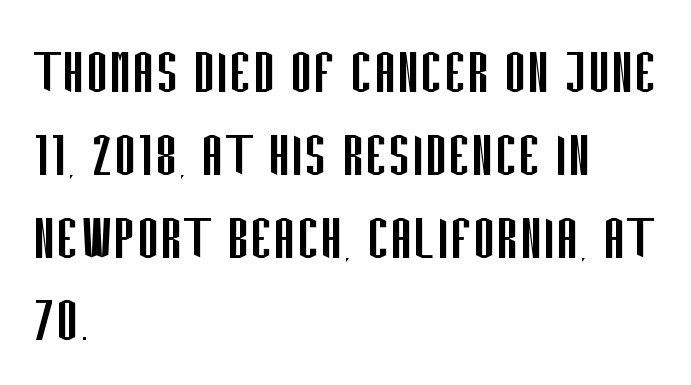
Q: Is the text bold? A: No.
Q: Is the text italic (slanted)? A: No, it is upright.
Q: Is the typeface a serif or a sans-serif typeface? A: Sans-serif.
Q: Is the text underlined? A: No.
Q: How is the paragraph aligned? A: Left-aligned.
Q: Is the spacing between letters normal or unusually wide? A: Normal.
Q: Width (condensed, normal, or wide)? A: Condensed.
Q: Stroke contrast? A: Low.
Q: x-height? A: Large.
Q: Monospaced? A: No.
